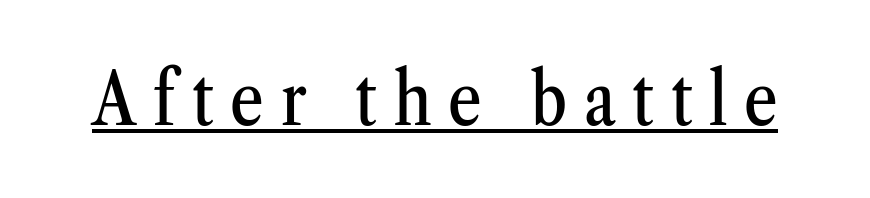
{"serif": "yes", "italic": "no", "width": "condensed", "stroke_contrast": "medium", "x_height": "medium", "monospaced": "no", "underline": "yes", "letter_spacing": "wide", "letter_spacing_em": 0.23, "glyph_px": 73}
